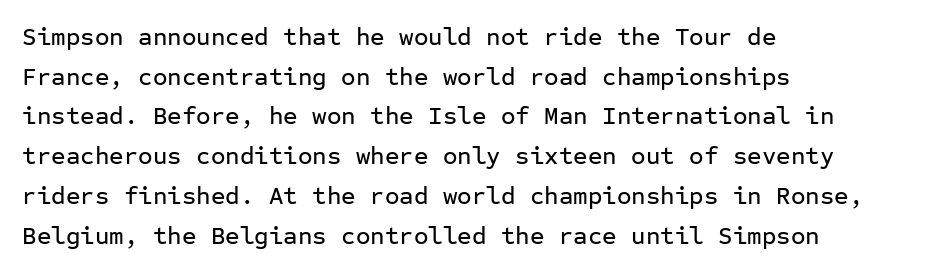
Words appear dense and cohesive because spacing is normal. Italic? Not at all — the glyphs are vertical. Horizontally, the lines are justified to the leading edge only. Leading matches the norm, producing a regular column. Each row of text sits above clean, open space.
